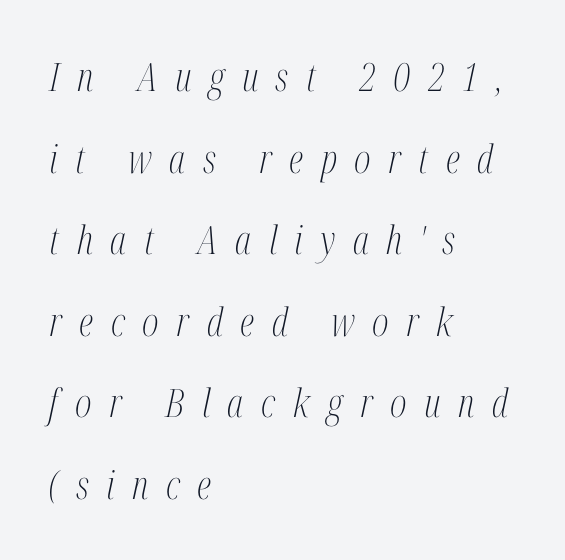
The image shows 39 px light, condensed serif type, italic (leaning right); set left-aligned, loose line spacing (2.09x), unusually wide letter spacing (+0.45 em), not underlined; medium stroke contrast and a medium x-height.
